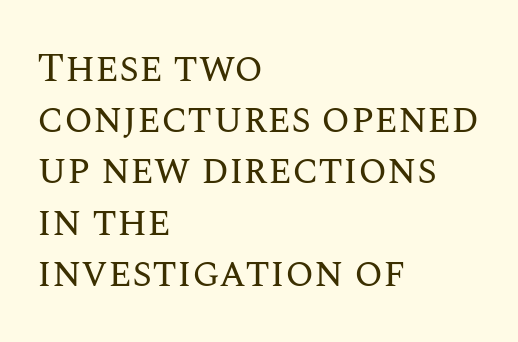
Q: Is the text bold? A: No.
Q: Is the text italic (slanted)? A: No, it is upright.
Q: Is the text underlined? A: No.
Q: How is the paragraph aligned? A: Left-aligned.
Q: Is the spacing between letters normal or unusually wide? A: Normal.
Q: Is the spacing between lines tight, normal or loose? A: Normal.
Q: Width (condensed, normal, or wide)? A: Normal.
Q: Stroke contrast? A: Medium.
Q: x-height? A: Large.
Q: Monospaced? A: No.
